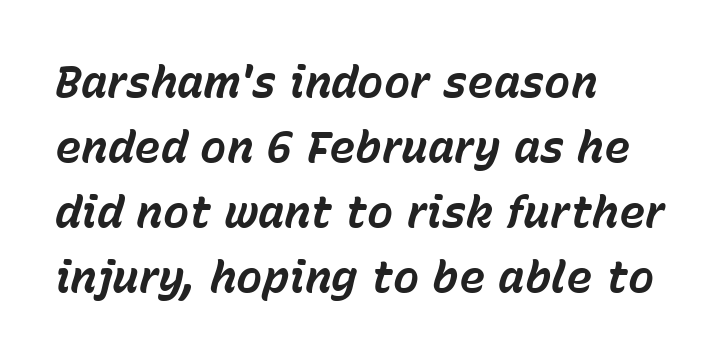
{"italic": "yes", "lean": "right", "slant_degrees": 15, "bold": "yes", "weight": "bold", "width": "normal", "stroke_contrast": "low", "x_height": "medium", "monospaced": "no", "underline": "no", "align": "left", "line_spacing": "normal", "line_spacing_ratio": 1.48, "letter_spacing": "normal", "letter_spacing_em": 0.0, "glyph_px": 44}
